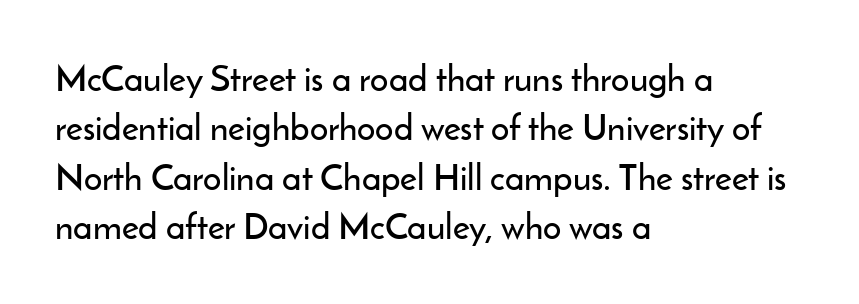
Q: Is the text italic (slanted)? A: No, it is upright.
Q: Is the typeface a serif or a sans-serif typeface? A: Sans-serif.
Q: Is the text underlined? A: No.
Q: How is the paragraph aligned? A: Left-aligned.
Q: Is the spacing between letters normal or unusually wide? A: Normal.
Q: Is the spacing between lines tight, normal or loose? A: Normal.
Q: Width (condensed, normal, or wide)? A: Normal.
Q: Stroke contrast? A: Low.
Q: x-height? A: Small.
Q: Monospaced? A: No.
